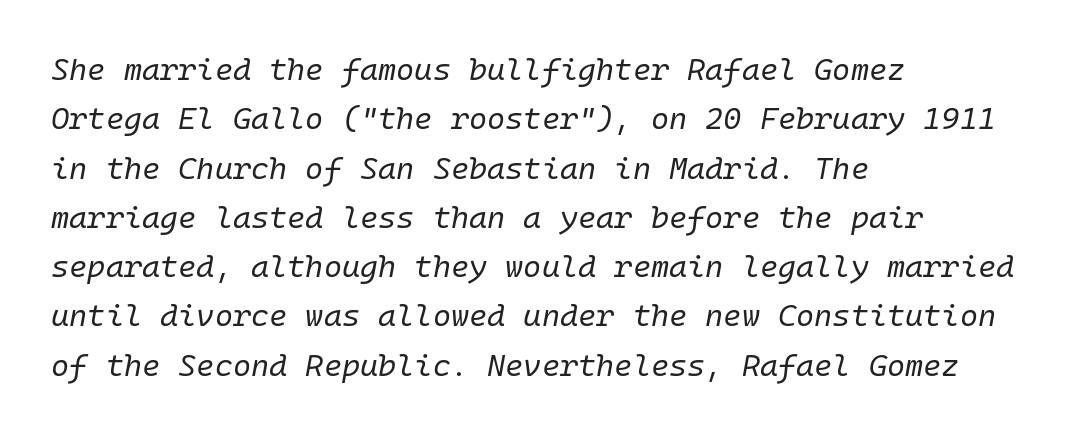
Q: Is the text bold? A: No.
Q: Is the text italic (slanted)? A: Yes, it leans right by about 10 degrees.
Q: Is the text underlined? A: No.
Q: How is the paragraph aligned? A: Left-aligned.
Q: Is the spacing between letters normal or unusually wide? A: Normal.
Q: Is the spacing between lines tight, normal or loose? A: Normal.
Q: Width (condensed, normal, or wide)? A: Normal.
Q: Stroke contrast? A: Low.
Q: x-height? A: Medium.
Q: Monospaced? A: Yes.
